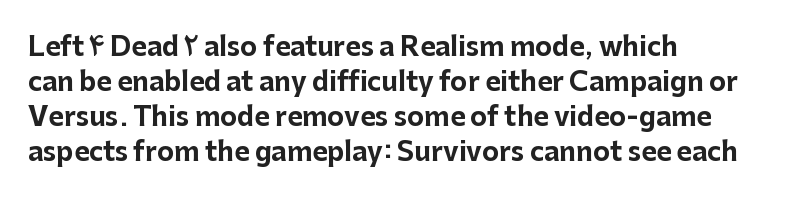
{"italic": "no", "bold": "yes", "underline": "no", "align": "left", "line_spacing": "normal", "line_spacing_ratio": 1.34, "letter_spacing": "normal", "letter_spacing_em": 0.0, "glyph_px": 26}
